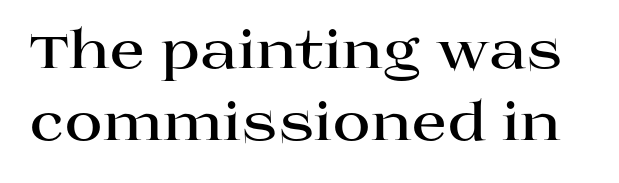
Q: Is the text bold? A: Yes.
Q: Is the text italic (slanted)? A: No, it is upright.
Q: Is the typeface a serif or a sans-serif typeface? A: Serif.
Q: Is the text underlined? A: No.
Q: Is the spacing between letters normal or unusually wide? A: Normal.
Q: Is the spacing between lines tight, normal or loose? A: Normal.
Q: Width (condensed, normal, or wide)? A: Wide.
Q: Stroke contrast? A: High.
Q: x-height? A: Large.
Q: Monospaced? A: No.
